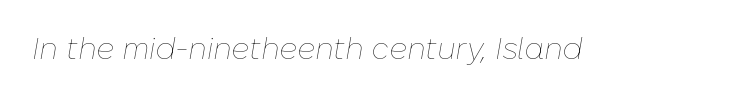
This sample has the flowing, uneven cadence of proportional lettering. Characters are canted at an angle relative to the baseline's perpendicular. Look at the tracking — it's just the regular setting, nothing added. The passage shown is not underscored anywhere. Stem width sits at or under what a default text font uses.
